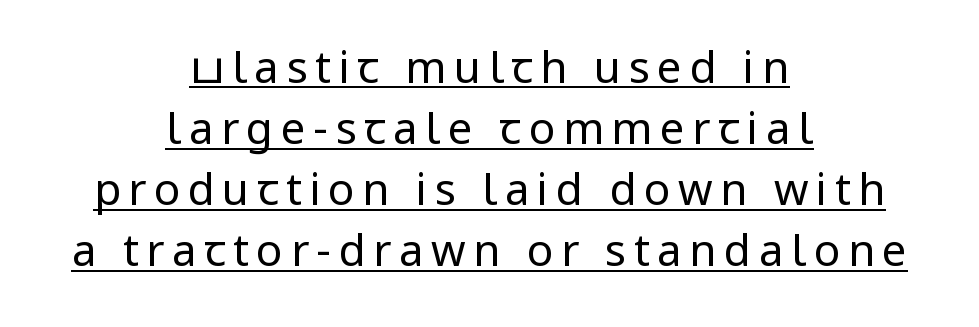
{"serif": "no", "italic": "no", "bold": "no", "weight": "regular", "width": "condensed", "stroke_contrast": "low", "x_height": "large", "monospaced": "no", "underline": "yes", "align": "center", "line_spacing": "normal", "line_spacing_ratio": 1.39, "glyph_px": 44}
